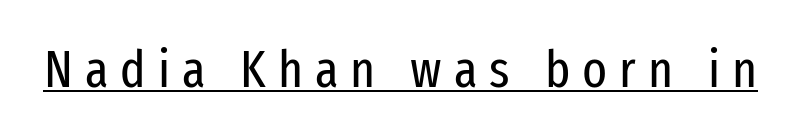
Heaviness? Minimal to ordinary, like unemphasized prose. The face used here appears with an underline applied. No feet cap the strokes, marking this as sans-serif type. The gaps between neighbouring characters are conspicuously large.
